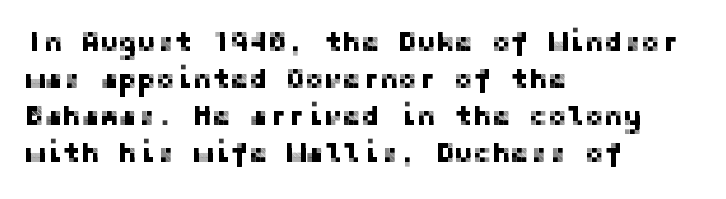
Q: Is the text italic (slanted)? A: No, it is upright.
Q: Is the typeface a serif or a sans-serif typeface? A: Sans-serif.
Q: Is the text underlined? A: No.
Q: How is the paragraph aligned? A: Left-aligned.
Q: Is the spacing between letters normal or unusually wide? A: Normal.
Q: Is the spacing between lines tight, normal or loose? A: Normal.
Q: Width (condensed, normal, or wide)? A: Normal.
Q: Stroke contrast? A: Low.
Q: x-height? A: Medium.
